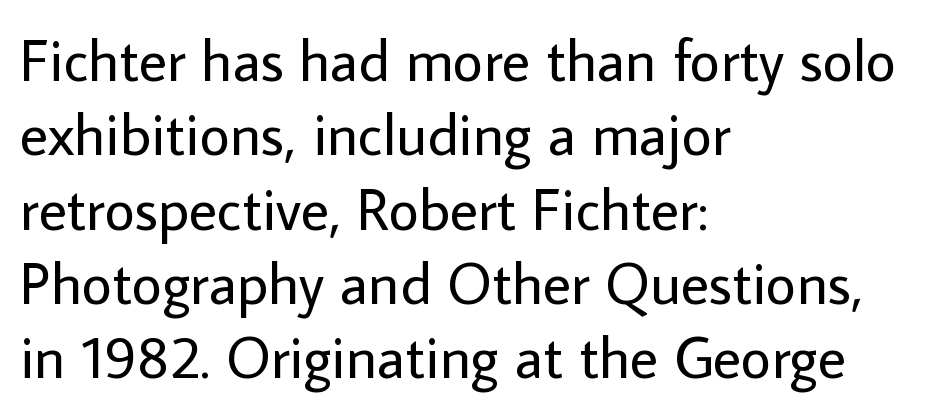
Nope, no serifs anywhere on these letters. Horizontal bands of white between lines are of average thickness. Is this a heavy cut? Hardly; it is regular or lighter. These lines keep a tight, regular rhythm from letter to letter. Do the characters align in a grid? No, the font is proportional. Notice how the passage keeps a crisp vertical edge on the left only.
